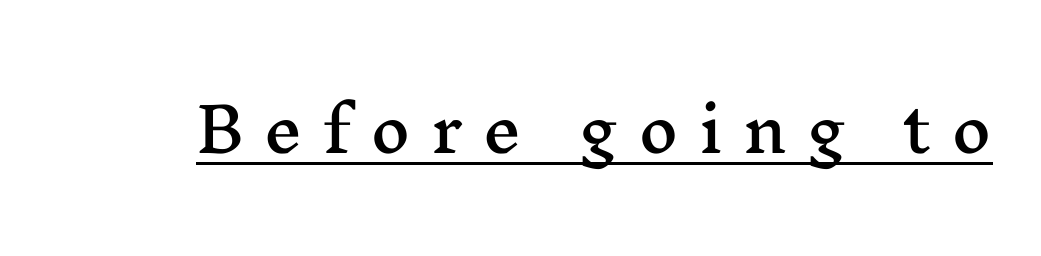
Beneath each row of characters lies a ruled line. Proportional: the letters do not fall into vertical columns. A serif font was chosen for this passage. The gaps between neighbouring characters are conspicuously large. The letters stand straight up with perfectly vertical stems.
